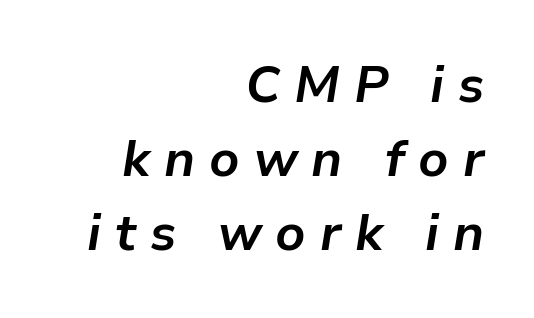
Q: Is the text bold? A: Yes.
Q: Is the text italic (slanted)? A: Yes, it leans right by about 9 degrees.
Q: Is the text underlined? A: No.
Q: How is the paragraph aligned? A: Right-aligned.
Q: Is the spacing between letters normal or unusually wide? A: Unusually wide.
Q: Is the spacing between lines tight, normal or loose? A: Normal.
Q: Width (condensed, normal, or wide)? A: Normal.
Q: Stroke contrast? A: Low.
Q: x-height? A: Medium.
Q: Monospaced? A: No.
